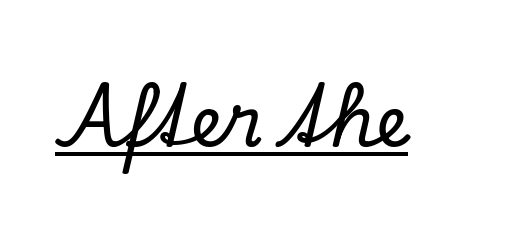
The image shows 71 px serif type, italic (leaning right); set normal letter spacing, underlined; low stroke contrast and a small x-height.
